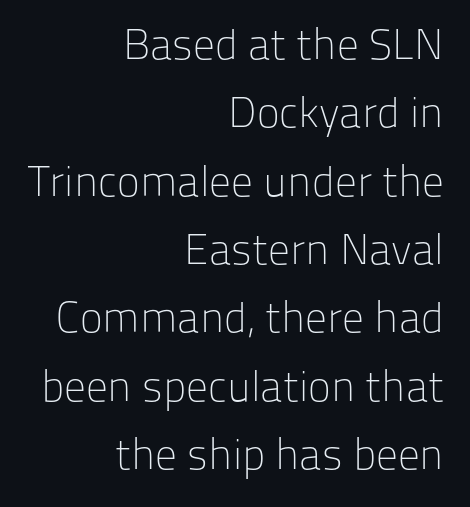
The image shows 43 px light sans-serif type, upright; set right-aligned, normal line spacing (1.59x), normal letter spacing, not underlined; low stroke contrast and a medium x-height.
